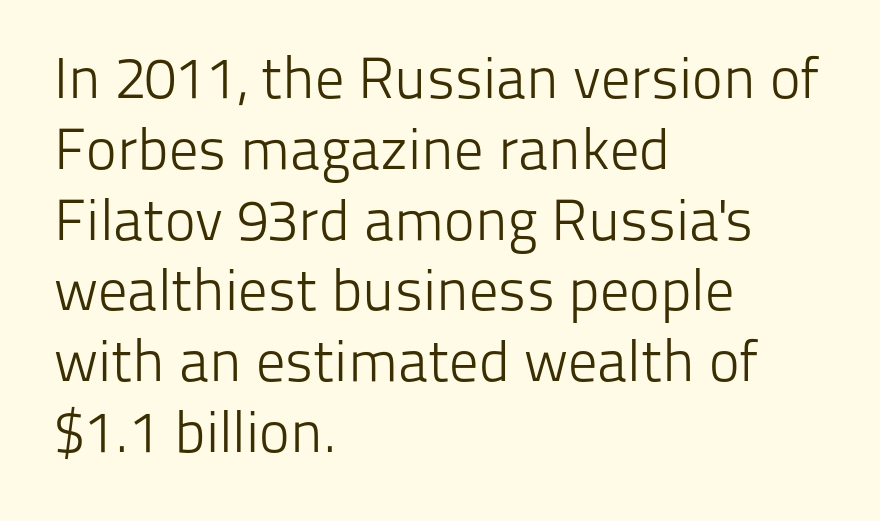
{"serif": "no", "italic": "no", "bold": "no", "weight": "light", "width": "normal", "stroke_contrast": "low", "x_height": "medium", "monospaced": "no", "underline": "no", "align": "left", "line_spacing_ratio": 1.22, "letter_spacing": "normal", "letter_spacing_em": 0.0, "glyph_px": 58}
